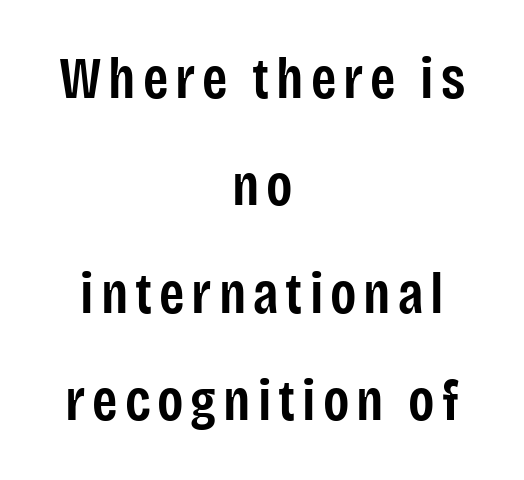
Q: Is the text bold? A: Semi-bold.
Q: Is the text italic (slanted)? A: No, it is upright.
Q: Is the typeface a serif or a sans-serif typeface? A: Sans-serif.
Q: Is the text underlined? A: No.
Q: How is the paragraph aligned? A: Centered.
Q: Width (condensed, normal, or wide)? A: Condensed.
Q: Stroke contrast? A: Low.
Q: x-height? A: Large.
Q: Monospaced? A: No.
